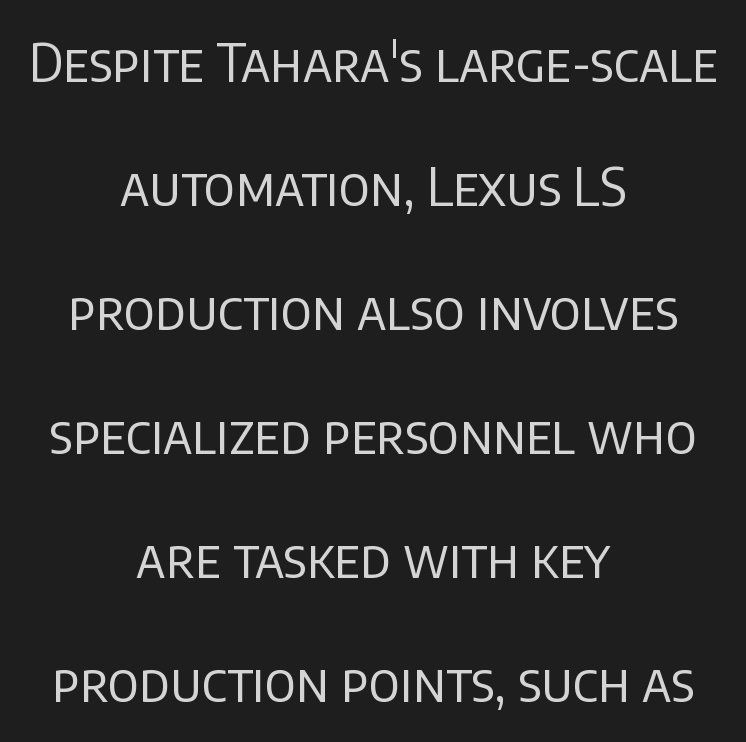
The image shows 53 px regular-weight sans-serif type, upright; set centered, loose line spacing (2.34x), normal letter spacing, not underlined; low stroke contrast and a large x-height.
